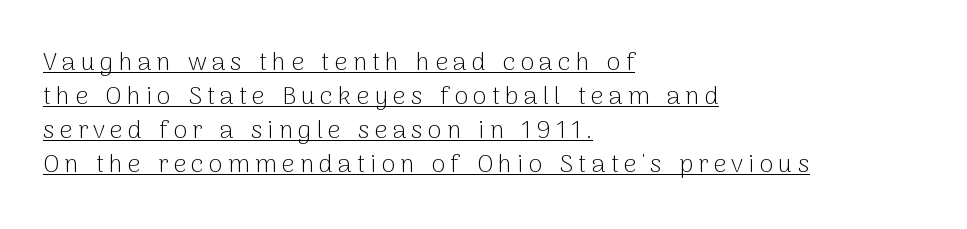
{"italic": "no", "bold": "no", "underline": "yes", "align": "left", "line_spacing": "normal", "line_spacing_ratio": 1.36, "letter_spacing": "wide", "letter_spacing_em": 0.21, "glyph_px": 25}
